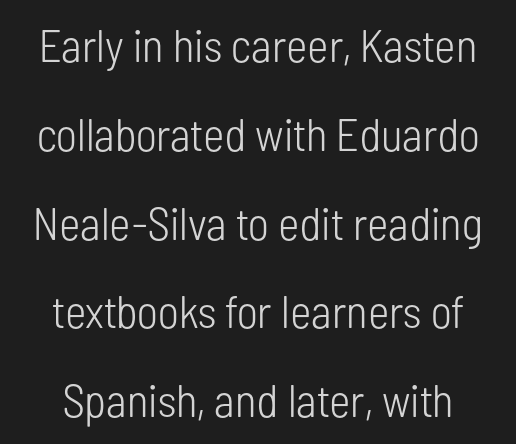
{"serif": "no", "italic": "no", "bold": "no", "weight": "light", "width": "condensed", "stroke_contrast": "low", "x_height": "medium", "monospaced": "no", "underline": "no", "align": "center", "line_spacing": "loose", "line_spacing_ratio": 1.93, "letter_spacing": "normal", "letter_spacing_em": 0.0, "glyph_px": 46}
